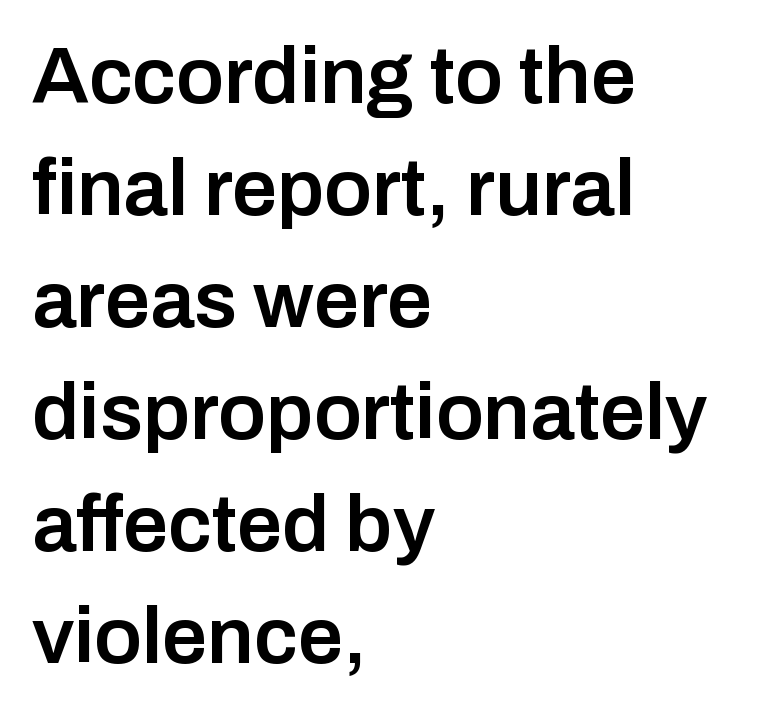
{"serif": "no", "italic": "no", "bold": "semi", "weight": "semibold", "width": "normal", "stroke_contrast": "low", "x_height": "medium", "monospaced": "no", "underline": "no", "align": "left", "line_spacing": "normal", "line_spacing_ratio": 1.4, "letter_spacing": "normal", "letter_spacing_em": 0.0, "glyph_px": 80}
